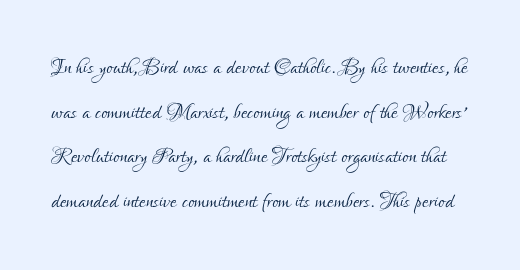
In terms of letterspacing, this is plain default setting. Stroke mass is kept to a normal reading level or below. The words here are not underlined. Looks like regular typesetting: each glyph gets only the width it needs. I'd call this a sans setting — the letters go barefoot. Leading: standard.
